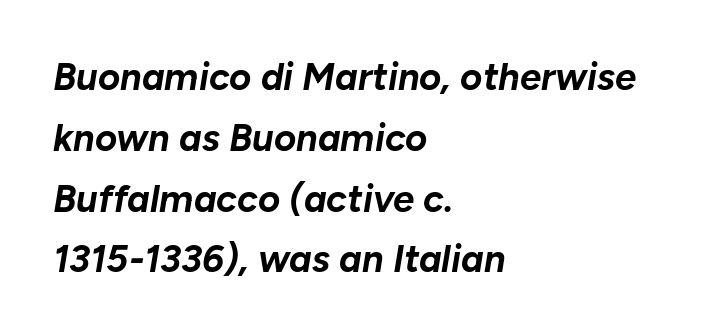
Summary of vertical rhythm: regular, with standard interline spacing. Words appear dense and cohesive because spacing is normal. The passage shown is typed in a proportional face where columns would drift. These words are printed bold, with thick strokes throughout. Descenders are the only things crossing below the line. A student would call this left alignment; a typographer would say flush left, rag right.
